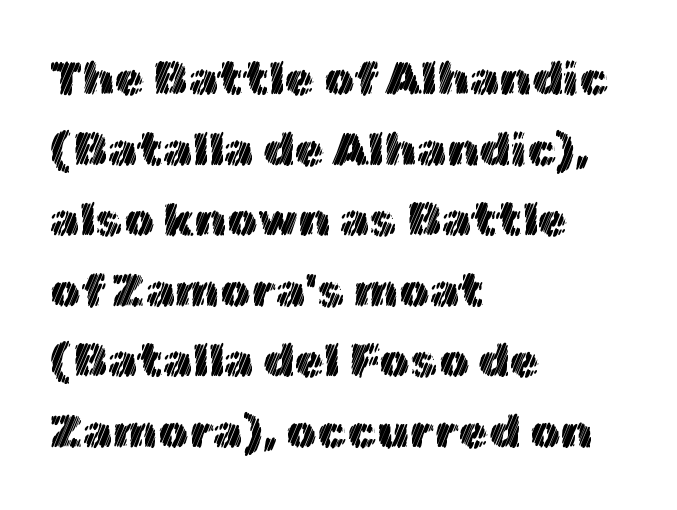
{"italic": "no", "width": "normal", "x_height": "medium", "monospaced": "no", "underline": "no", "align": "left", "line_spacing": "normal", "line_spacing_ratio": 1.47, "letter_spacing": "normal", "letter_spacing_em": 0.0, "glyph_px": 48}
